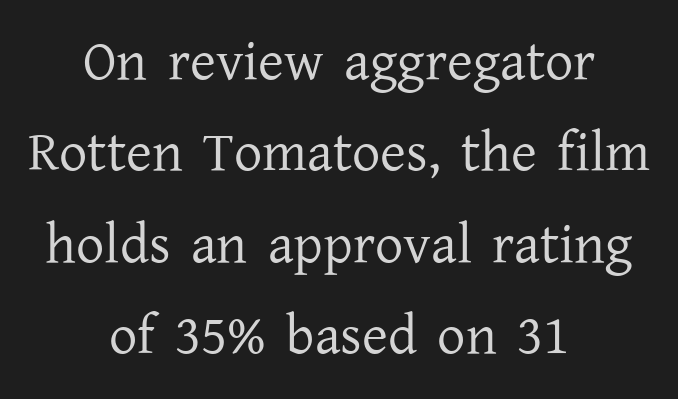
{"serif": "yes", "italic": "no", "bold": "no", "weight": "regular", "width": "normal", "stroke_contrast": "low", "x_height": "medium", "monospaced": "no", "underline": "no", "align": "center", "line_spacing": "normal", "line_spacing_ratio": 1.63, "letter_spacing": "normal", "letter_spacing_em": 0.0, "glyph_px": 56}
